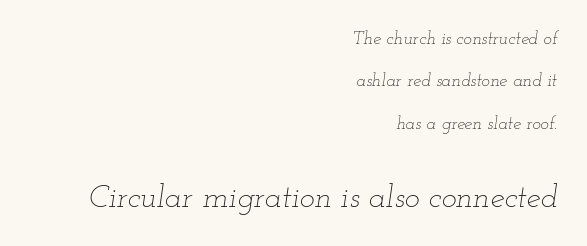
The image shows 32 px thin, wide type, italic (leaning right); set right-aligned, loose line spacing (2.36x), normal letter spacing, not underlined; the second (bottom) block is 1.78x larger; low stroke contrast and a small x-height.
